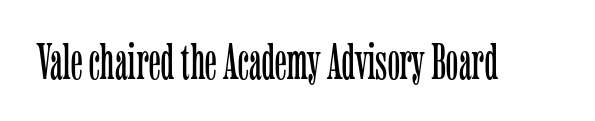
Heft: none added — not bold. Check where the strokes stop: tiny serifs finish them off. Each letter keeps its own natural width here, so spacing adapts to shape. If you drew a line through each stem, it would be perfectly vertical. Short note: letters normally spaced.
